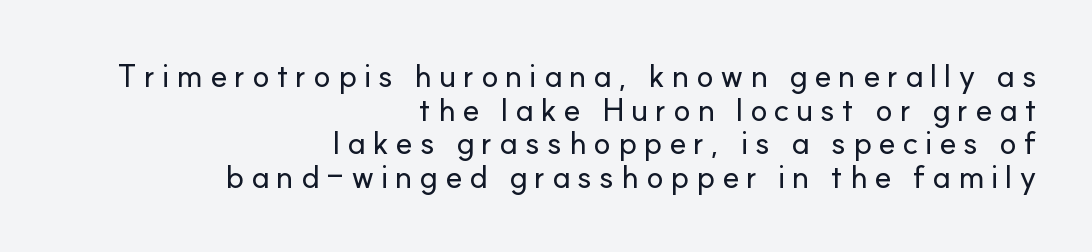
Q: Is the text italic (slanted)? A: No, it is upright.
Q: Is the typeface a serif or a sans-serif typeface? A: Sans-serif.
Q: Is the text underlined? A: No.
Q: How is the paragraph aligned? A: Right-aligned.
Q: Is the spacing between letters normal or unusually wide? A: Unusually wide.
Q: Is the spacing between lines tight, normal or loose? A: Tight.
Q: Width (condensed, normal, or wide)? A: Normal.
Q: Stroke contrast? A: Low.
Q: x-height? A: Small.
Q: Monospaced? A: No.
